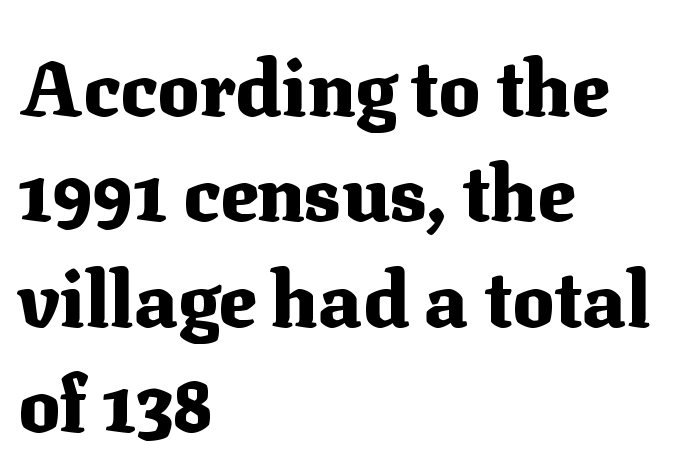
{"serif": "yes", "italic": "no", "bold": "yes", "weight": "heavy", "width": "normal", "stroke_contrast": "medium", "x_height": "medium", "monospaced": "no", "underline": "no", "align": "left", "line_spacing": "normal", "line_spacing_ratio": 1.35, "letter_spacing": "normal", "letter_spacing_em": 0.0, "glyph_px": 78}
